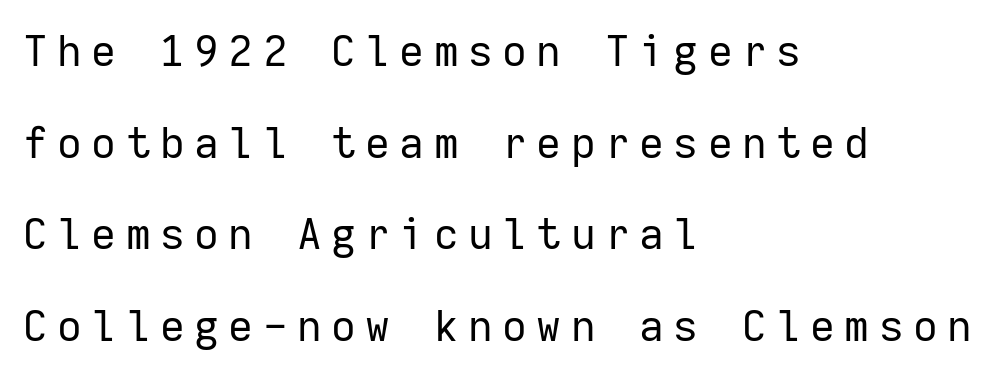
Q: Is the text bold? A: No.
Q: Is the text italic (slanted)? A: No, it is upright.
Q: Is the typeface a serif or a sans-serif typeface? A: Sans-serif.
Q: Is the text underlined? A: No.
Q: How is the paragraph aligned? A: Left-aligned.
Q: Is the spacing between letters normal or unusually wide? A: Unusually wide.
Q: Is the spacing between lines tight, normal or loose? A: Loose.
Q: Width (condensed, normal, or wide)? A: Normal.
Q: Stroke contrast? A: Low.
Q: x-height? A: Medium.
Q: Monospaced? A: Yes.
